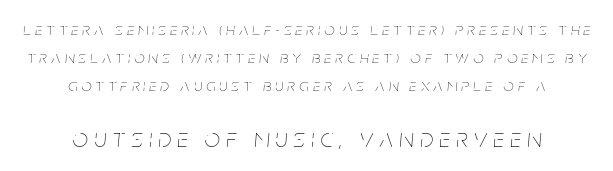
Q: Is the text bold? A: No.
Q: Is the text italic (slanted)? A: Yes, it leans right by about 5 degrees.
Q: Is the text underlined? A: No.
Q: How is the paragraph aligned? A: Centered.
Q: Is the spacing between letters normal or unusually wide? A: Unusually wide.
Q: Is the spacing between lines tight, normal or loose? A: Normal.
Q: Which block of text is set in a larger size, the first (top) or the second (bottom)? A: The second (bottom) one.
